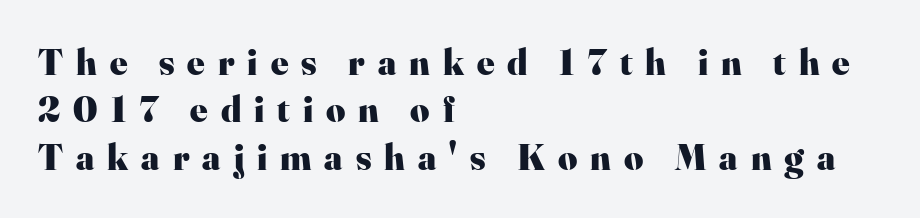
Q: Is the text bold? A: Yes.
Q: Is the text italic (slanted)? A: No, it is upright.
Q: Is the typeface a serif or a sans-serif typeface? A: Serif.
Q: Is the text underlined? A: No.
Q: How is the paragraph aligned? A: Left-aligned.
Q: Is the spacing between letters normal or unusually wide? A: Unusually wide.
Q: Is the spacing between lines tight, normal or loose? A: Normal.
Q: Width (condensed, normal, or wide)? A: Normal.
Q: Stroke contrast? A: High.
Q: x-height? A: Small.
Q: Monospaced? A: No.
